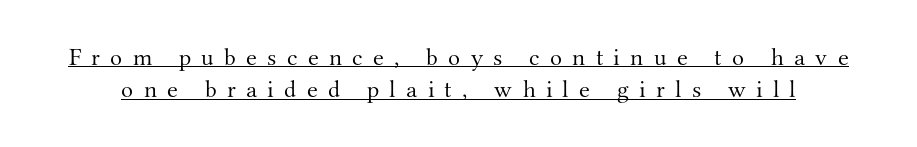
The image shows 25 px text type, upright; set normal line spacing (1.3x), unusually wide letter spacing (+0.41 em), underlined.
